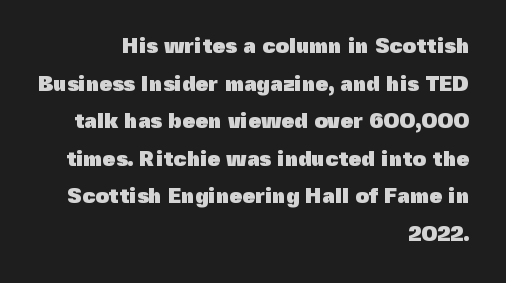
{"italic": "no", "bold": "yes", "underline": "no", "align": "right", "line_spacing_ratio": 1.79, "letter_spacing": "normal", "letter_spacing_em": 0.0, "glyph_px": 21}
